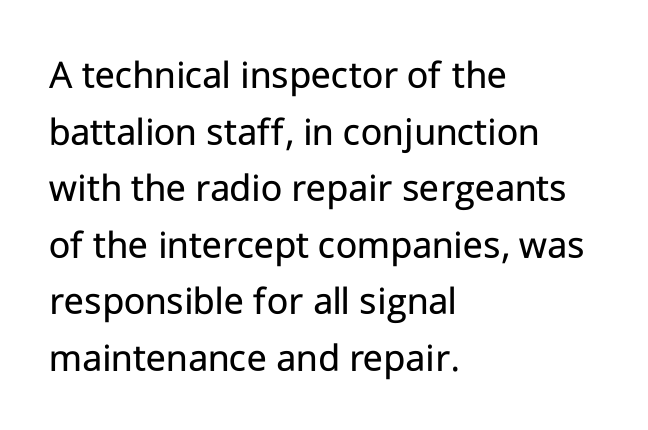
The image shows 41 px regular-weight sans-serif type, upright; set left-aligned, normal line spacing (1.38x), normal letter spacing, not underlined; low stroke contrast and a medium x-height.
